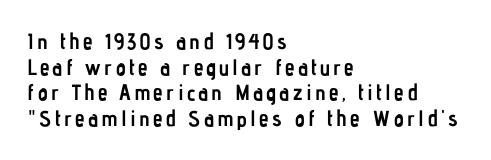
{"italic": "no", "bold": "yes", "underline": "no", "align": "left", "line_spacing_ratio": 1.17, "glyph_px": 22}
